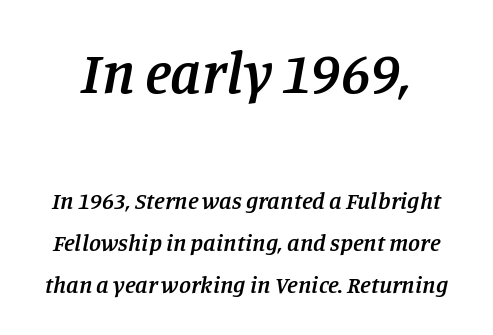
The image shows 59 px semibold serif type, italic (leaning right); set line spacing 1.75x, normal letter spacing, not underlined; the first (top) block is 2.46x larger; low stroke contrast and a large x-height.
